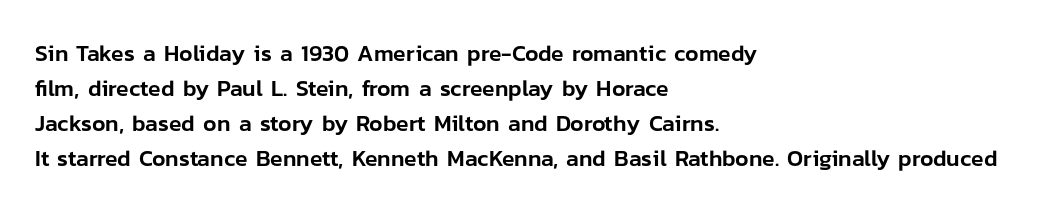
Q: Is the text italic (slanted)? A: No, it is upright.
Q: Is the text underlined? A: No.
Q: How is the paragraph aligned? A: Left-aligned.
Q: Is the spacing between letters normal or unusually wide? A: Normal.
Q: Is the spacing between lines tight, normal or loose? A: Normal.
